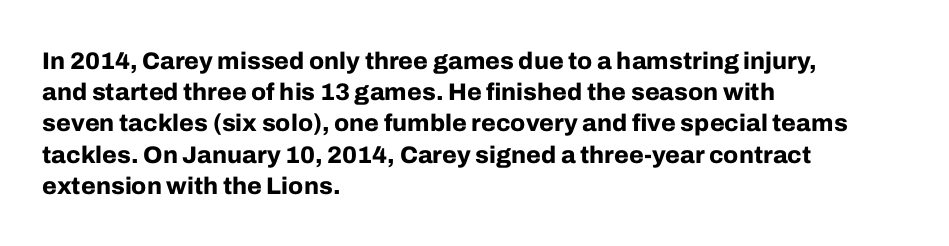
Every letter is thick-stroked: bold, no question. Line starts are locked; line ends wander. What's the leading like? Ordinary, nothing unusual. Glance below the letters and you will spot only blank space.
